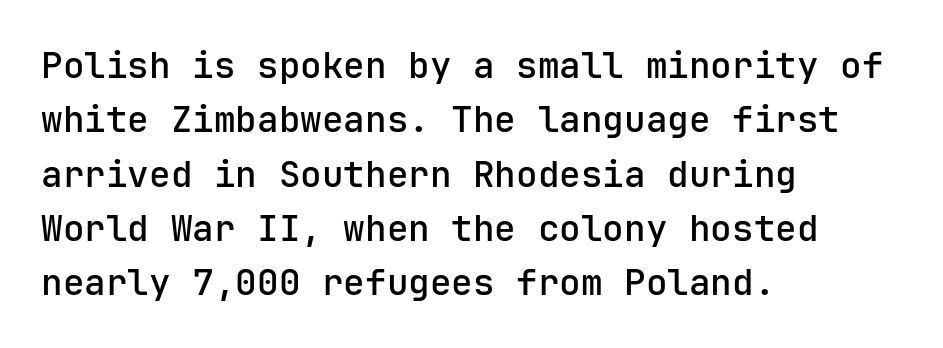
{"serif": "no", "italic": "no", "width": "normal", "stroke_contrast": "low", "x_height": "medium", "monospaced": "yes", "underline": "no", "align": "left", "line_spacing": "normal", "line_spacing_ratio": 1.51, "letter_spacing": "normal", "letter_spacing_em": 0.0, "glyph_px": 36}
